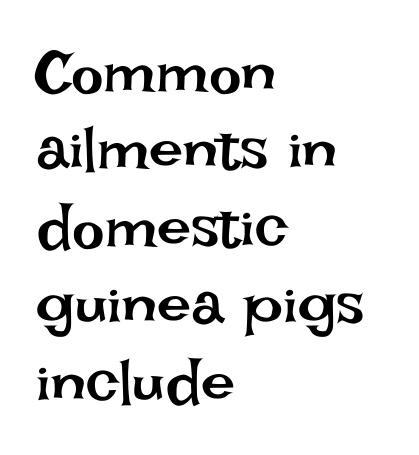
The rendering keeps characters at their native spacing. Quick note: underline off. Compared with typical paragraphs, the rows here are spaced about the same. The passage is arranged the way most books set body copy — flush left. Do the characters align in a grid? No, the font is proportional.
